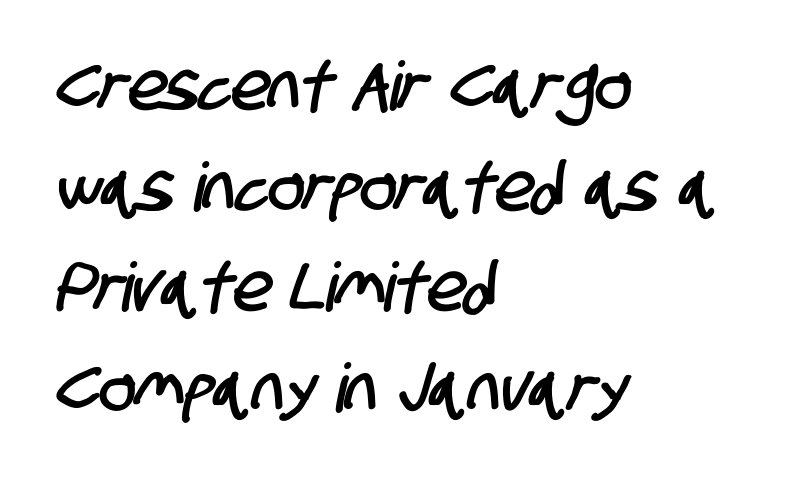
Compared with typical paragraphs, the rows here are spaced about the same. These lines are set flush left with a ragged right edge. Bare-footed words on every line. This sample has the flowing, uneven cadence of proportional lettering. Serif or sans? Sans — the stroke terminals are bare. The type is set solid horizontally, with unmodified tracking.
